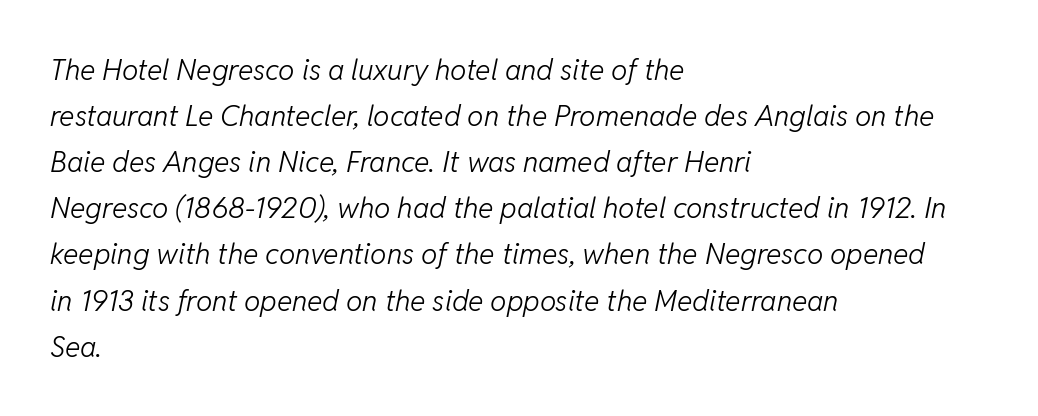
Alignment: flush left. Stems and bowls with no extra thickness — not bold. In terms of posture, this sample is oblique. The space beneath each line is pristine and unruled. What's the leading like? Ordinary, nothing unusual.
